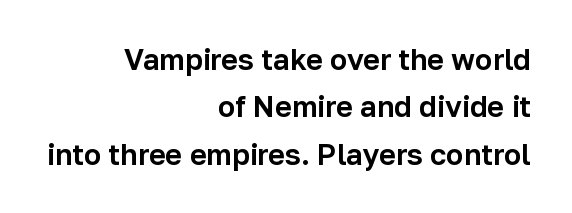
{"serif": "no", "italic": "no", "width": "normal", "stroke_contrast": "low", "x_height": "medium", "monospaced": "no", "underline": "no", "align": "right", "line_spacing": "normal", "line_spacing_ratio": 1.63, "letter_spacing": "normal", "letter_spacing_em": 0.0, "glyph_px": 29}
